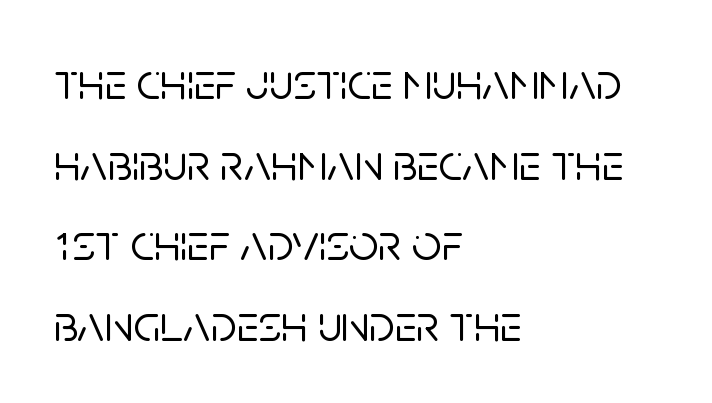
{"serif": "no", "italic": "no", "width": "normal", "stroke_contrast": "low", "x_height": "large", "monospaced": "no", "underline": "no", "align": "left", "line_spacing": "normal", "line_spacing_ratio": 1.55, "letter_spacing": "normal", "letter_spacing_em": 0.0, "glyph_px": 52}
